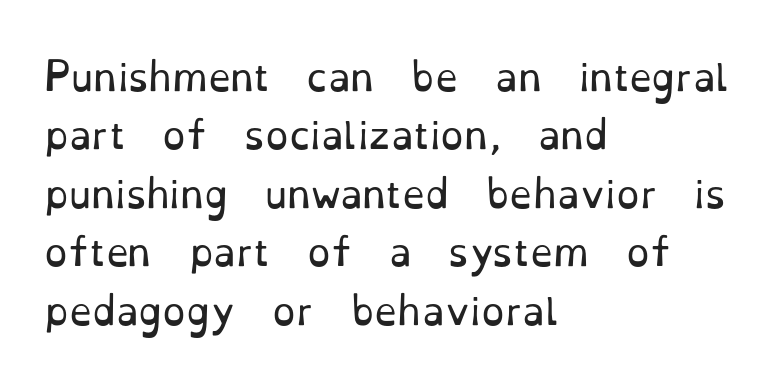
The image shows 37 px regular-weight type, upright; set left-aligned, normal line spacing (1.58x), normal letter spacing, not underlined; low stroke contrast and a small x-height.
